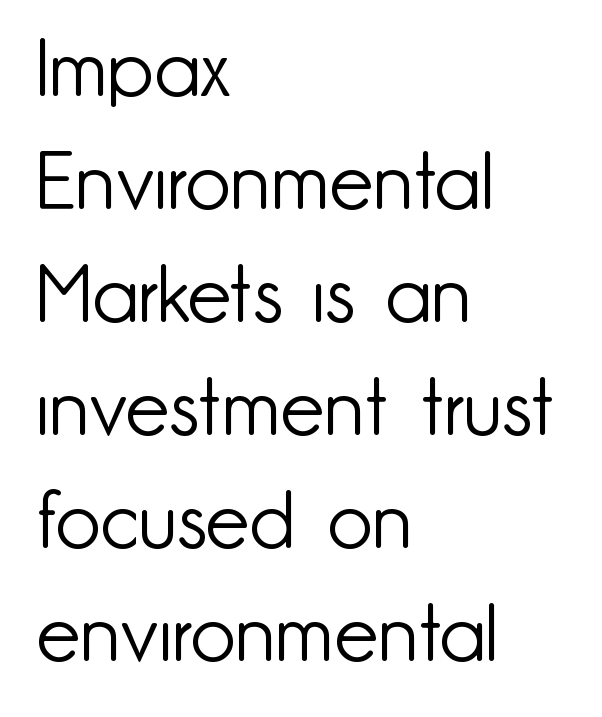
Nobody drew a line under any word here. Is this a fixed-width face? No — the glyphs have proportional, varying widths. Reading down the block, your eye returns to a fixed left position each line. Stroke terminals: plain, sans-serif. You could call the tracking neutral — neither tight nor loose.
